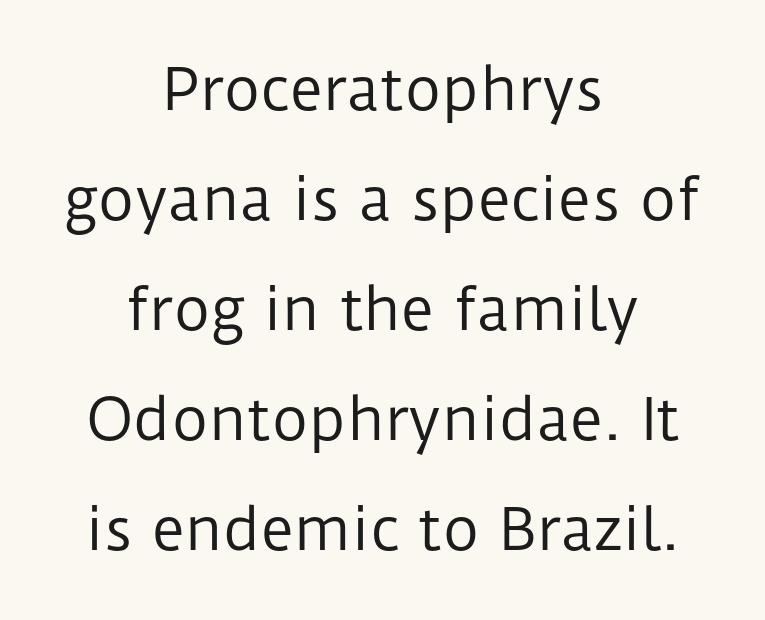
{"serif": "no", "italic": "no", "bold": "no", "weight": "regular", "width": "normal", "stroke_contrast": "low", "x_height": "medium", "monospaced": "no", "underline": "no", "align": "center", "line_spacing": "loose", "line_spacing_ratio": 1.93, "letter_spacing": "normal", "letter_spacing_em": 0.0, "glyph_px": 57}
